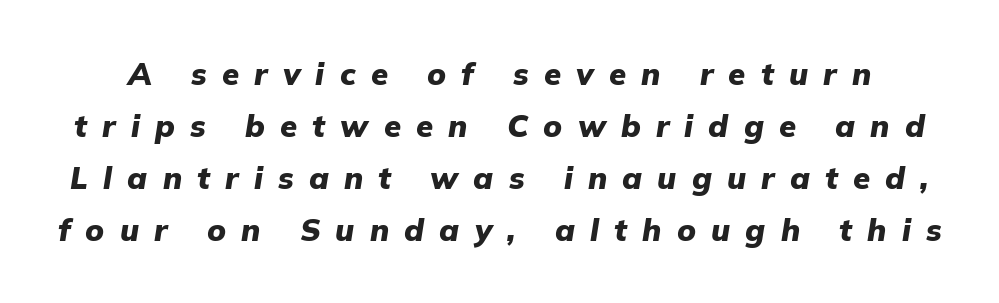
{"italic": "yes", "lean": "right", "slant_degrees": 9, "bold": "yes", "weight": "heavy", "width": "normal", "stroke_contrast": "low", "x_height": "medium", "monospaced": "no", "underline": "no", "line_spacing": "normal", "line_spacing_ratio": 1.68, "letter_spacing": "wide", "letter_spacing_em": 0.49, "glyph_px": 31}
